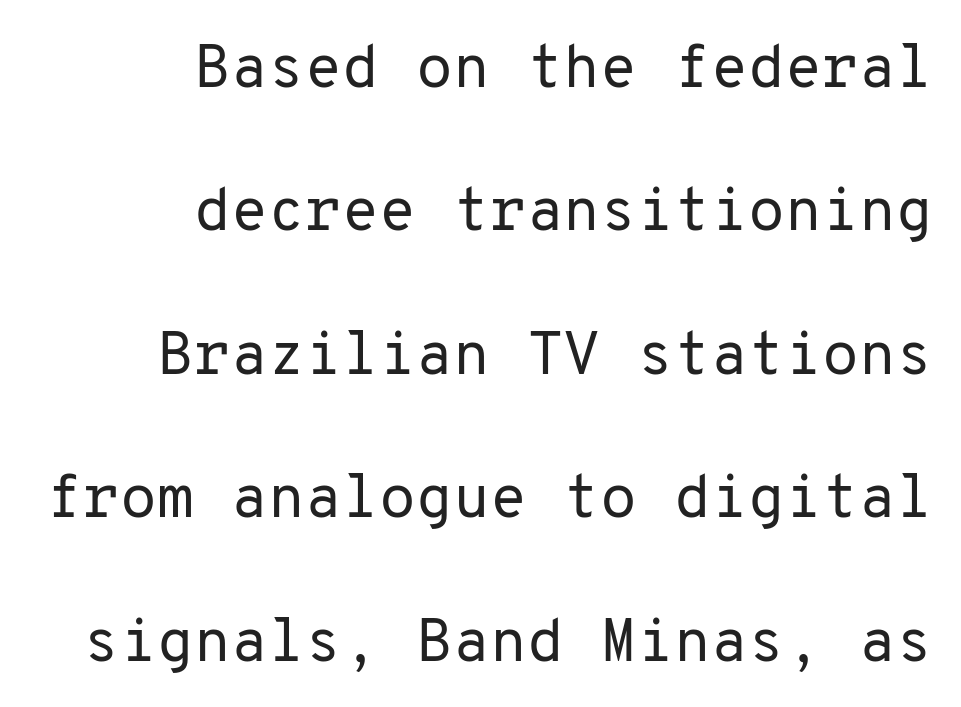
The image shows 60 px regular-weight sans-serif type, upright, monospaced; set right-aligned, loose line spacing (2.39x), normal letter spacing, not underlined; low stroke contrast and a medium x-height.
